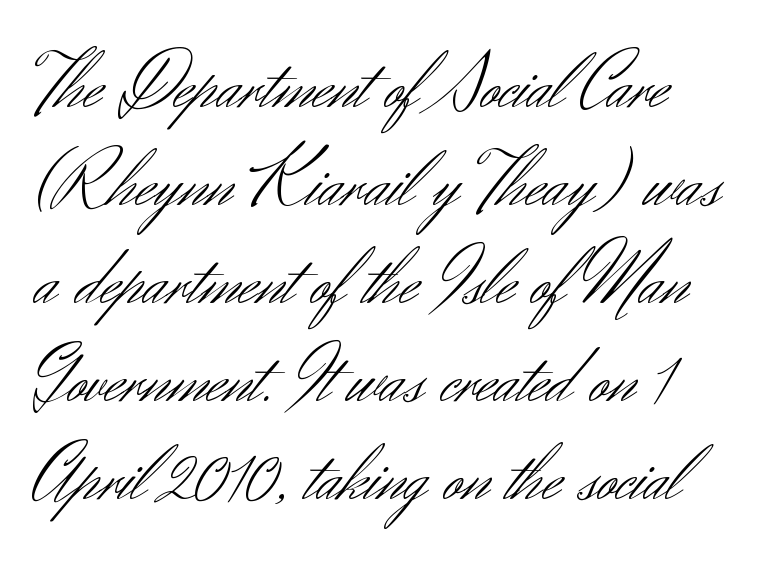
The image shows 79 px light sans-serif type; set left-aligned, line spacing 1.24x, normal letter spacing, not underlined; medium stroke contrast and a small x-height.
